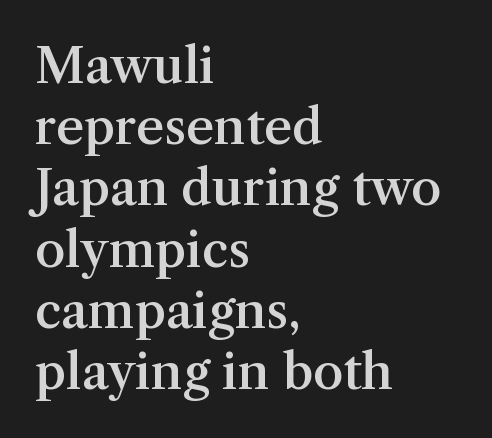
The image shows 49 px semibold serif type, upright; set left-aligned, normal line spacing (1.25x), normal letter spacing, not underlined; medium stroke contrast and a medium x-height.
